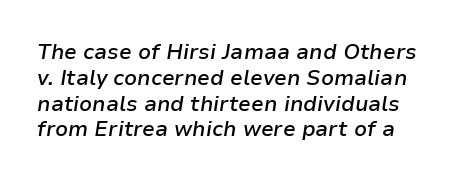
A typesetter would call this zero additional tracking. Summary of weight: moderately heavy, a semibold. Every character sits at an angle, as italics do. Descenders are the only things crossing below the line.
